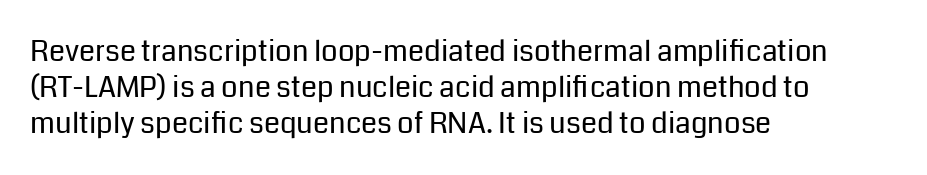
The rendering uses natural spacing where letterforms have individual widths. Any mark beneath the type? The region is blank. Which margin do the lines hug? The left one — the right edge is uneven. You can tell it's not italic because the verticals are truly vertical. These lines are composed in type without serifs.
